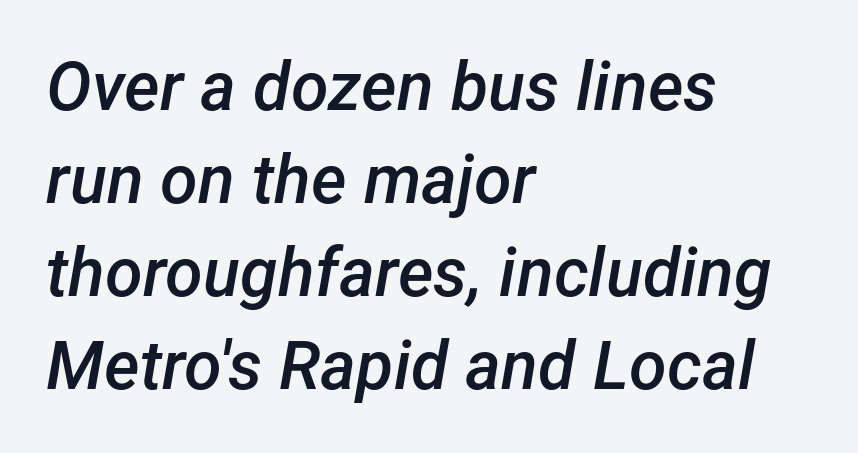
Compared with ordinary roman type, these characters are visibly tilted. Anything drawn beneath the words? Only blank space. Glyph-to-glyph distance matches everyday printed text. A typesetter would call this leading conventional body-copy spacing. Heft: intermediate — a semibold.
